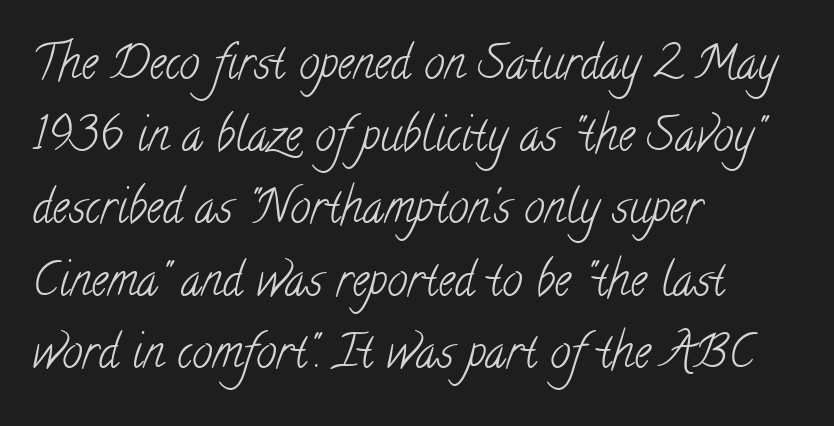
{"serif": "yes", "bold": "no", "weight": "light", "width": "condensed", "stroke_contrast": "low", "x_height": "small", "monospaced": "no", "underline": "no", "align": "left", "line_spacing": "normal", "line_spacing_ratio": 1.57, "letter_spacing": "normal", "letter_spacing_em": 0.0, "glyph_px": 46}
